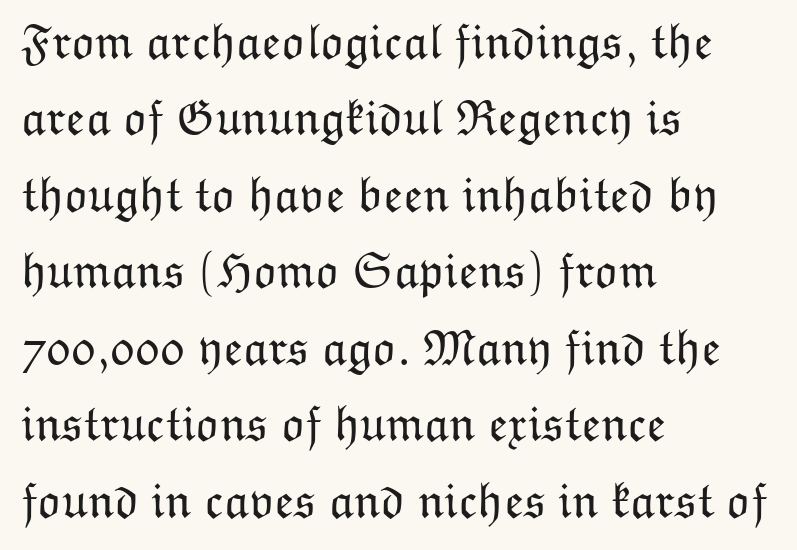
Vertical spacing — default. The area under the type is left untouched. Ordinary non-slanted type is in use. Teacher's note: observe the even left margin — that is flush-left alignment. Here the glyphs are tracked normally, forming tight word shapes.
